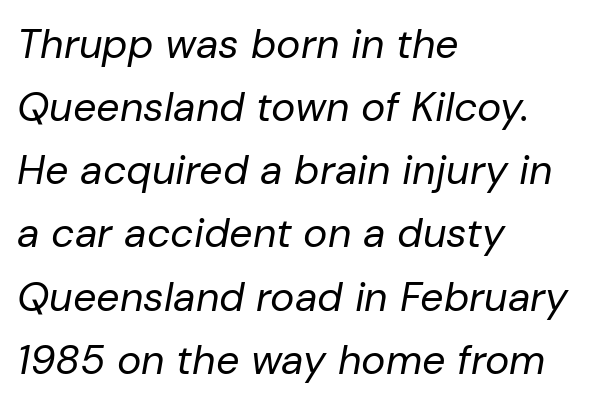
Q: Is the text bold? A: No.
Q: Is the text italic (slanted)? A: Yes, it leans right by about 10 degrees.
Q: Is the text underlined? A: No.
Q: How is the paragraph aligned? A: Left-aligned.
Q: Is the spacing between letters normal or unusually wide? A: Normal.
Q: Is the spacing between lines tight, normal or loose? A: Normal.
Q: Width (condensed, normal, or wide)? A: Normal.
Q: Stroke contrast? A: Low.
Q: x-height? A: Medium.
Q: Monospaced? A: No.
